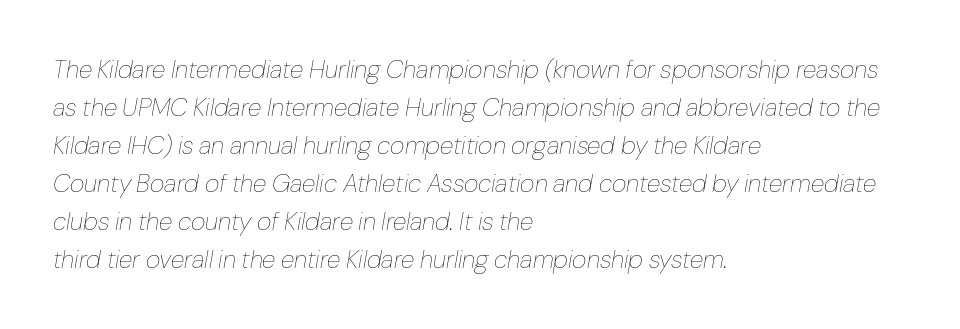
{"italic": "yes", "lean": "right", "slant_degrees": 10, "bold": "no", "underline": "no", "align": "left", "line_spacing": "normal", "line_spacing_ratio": 1.52, "letter_spacing": "normal", "letter_spacing_em": 0.0, "glyph_px": 25}
